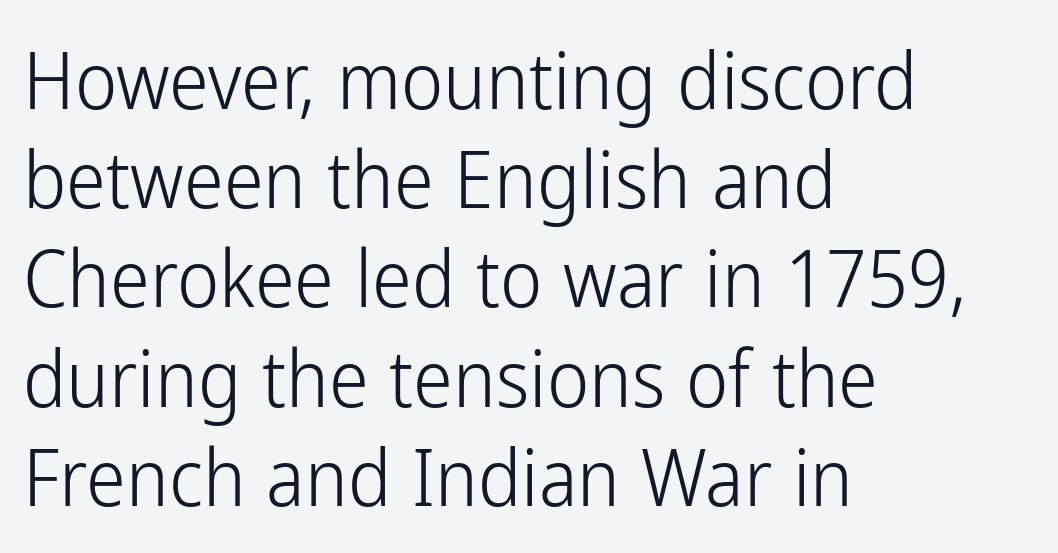
{"serif": "no", "italic": "no", "bold": "no", "weight": "light", "width": "condensed", "stroke_contrast": "low", "x_height": "medium", "monospaced": "no", "underline": "no", "align": "left", "line_spacing_ratio": 1.24, "letter_spacing": "normal", "letter_spacing_em": 0.0, "glyph_px": 80}
